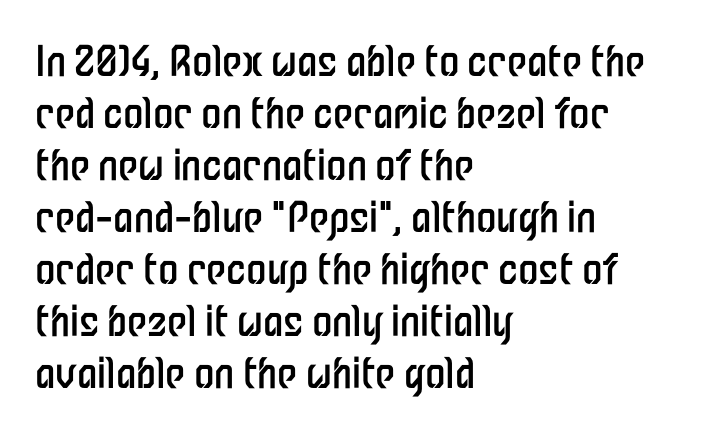
Descenders are the only things crossing below the line. Ordinary non-slanted type is in use. Caption: standard tracking, unaltered. The space between consecutive lines is moderate.
